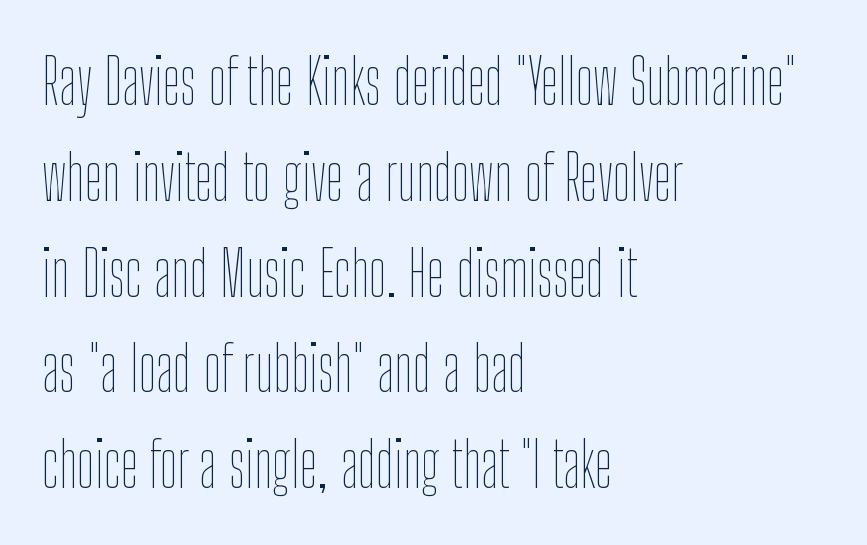
{"italic": "no", "bold": "no", "weight": "thin", "width": "condensed", "stroke_contrast": "low", "x_height": "medium", "monospaced": "no", "underline": "no", "align": "left", "line_spacing": "normal", "line_spacing_ratio": 1.52, "letter_spacing": "normal", "letter_spacing_em": 0.0, "glyph_px": 63}
